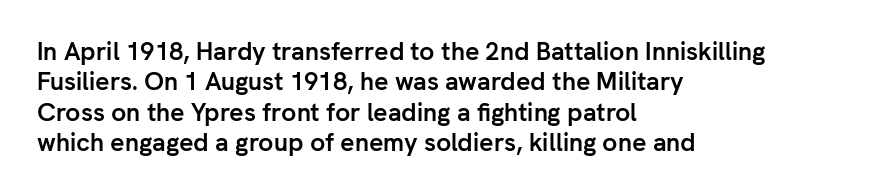
The image shows 25 px bold type, upright; set left-aligned, line spacing 1.22x, normal letter spacing, not underlined.
